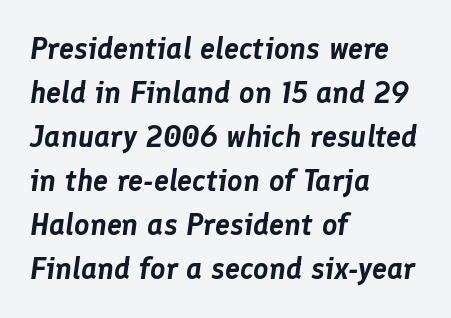
{"italic": "yes", "lean": "right", "slant_degrees": 8, "width": "normal", "stroke_contrast": "low", "x_height": "medium", "monospaced": "no", "underline": "no", "align": "left", "line_spacing": "normal", "line_spacing_ratio": 1.47, "letter_spacing": "normal", "letter_spacing_em": 0.0, "glyph_px": 30}
